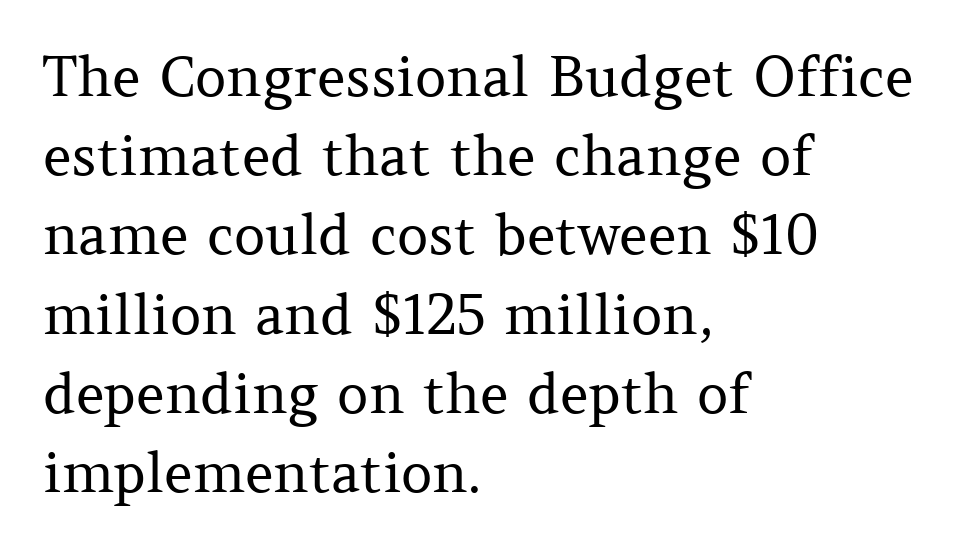
{"serif": "yes", "italic": "no", "bold": "no", "weight": "regular", "width": "normal", "stroke_contrast": "medium", "x_height": "medium", "monospaced": "no", "underline": "no", "align": "left", "line_spacing": "normal", "line_spacing_ratio": 1.44, "letter_spacing": "normal", "letter_spacing_em": 0.0, "glyph_px": 55}
